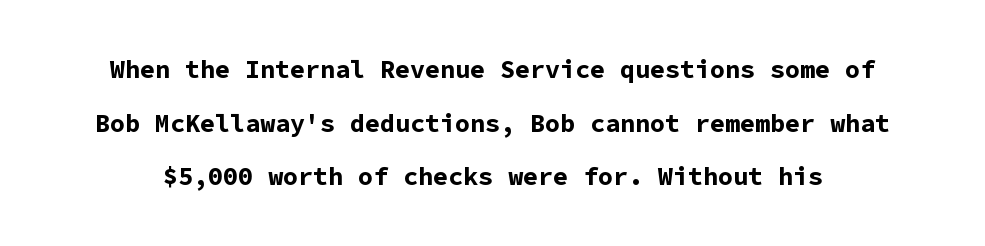
{"italic": "no", "bold": "yes", "underline": "no", "line_spacing": "loose", "line_spacing_ratio": 2.15, "letter_spacing": "normal", "letter_spacing_em": 0.0, "glyph_px": 25}
